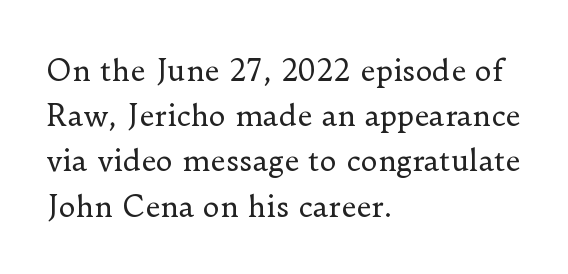
Reading down the block, your eye returns to a fixed left position each line. The rendering uses natural spacing where letterforms have individual widths. A roman cut, with each character standing at attention. This rendering leaves character spacing at its baseline value. Vertical spacing — default. Does the type have serifs? Yes, each stem ends in a small foot.
